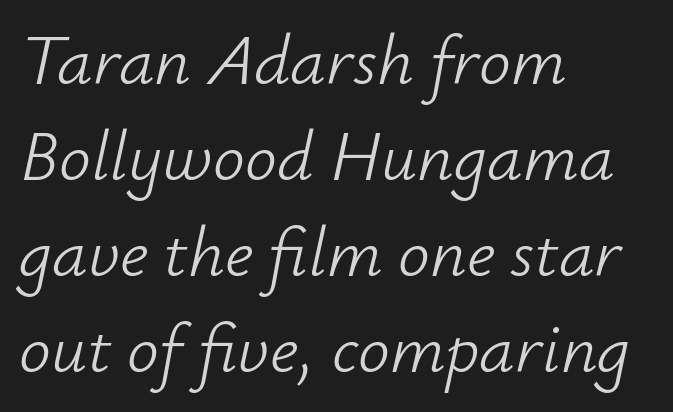
Caption: face not bold, strokes unweighted. This rendering features lettering with no underline. Does the lettering tilt? It does — this is italic. These lines are rendered in a variable-pitch font.
